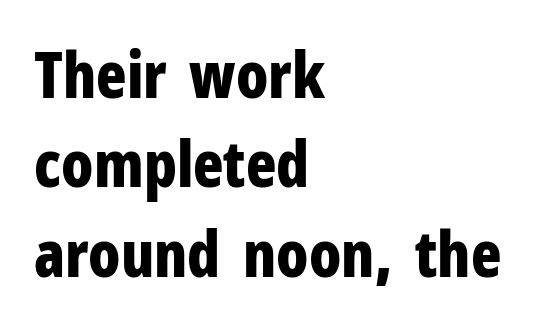
These words are printed bold, with thick strokes throughout. Nobody drew a line under any word here. Proportional: the letters do not fall into vertical columns. You can tell it's not italic because the verticals are truly vertical.
